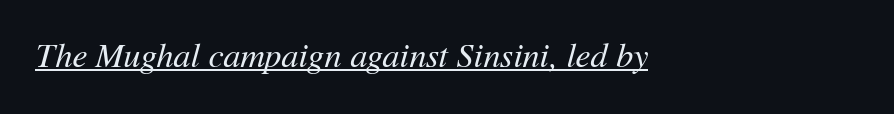
The passage shown is not bold in any degree. These lines were composed using italics. Alignment: flush left. Beneath each row of characters lies a ruled line. Inter-character spacing is left at the font's built-in metrics. This sample has the flowing, uneven cadence of proportional lettering.
